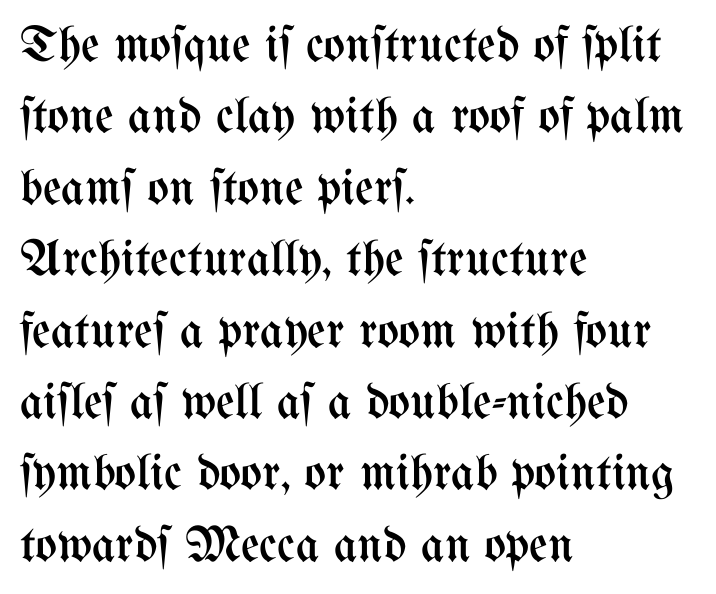
{"italic": "no", "bold": "no", "weight": "regular", "width": "condensed", "stroke_contrast": "medium", "x_height": "medium", "monospaced": "no", "underline": "no", "align": "left", "line_spacing": "normal", "line_spacing_ratio": 1.4, "letter_spacing": "normal", "letter_spacing_em": 0.0, "glyph_px": 51}
